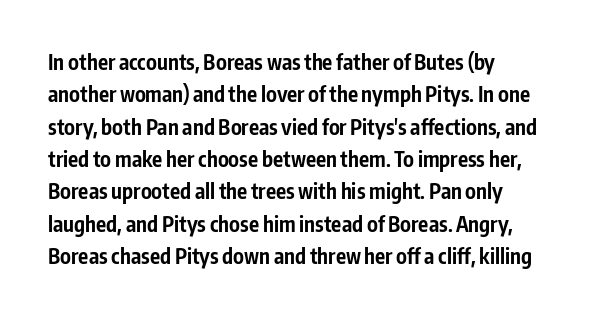
Q: Is the text bold? A: Yes.
Q: Is the text italic (slanted)? A: No, it is upright.
Q: Is the text underlined? A: No.
Q: How is the paragraph aligned? A: Left-aligned.
Q: Is the spacing between letters normal or unusually wide? A: Normal.
Q: Is the spacing between lines tight, normal or loose? A: Normal.
